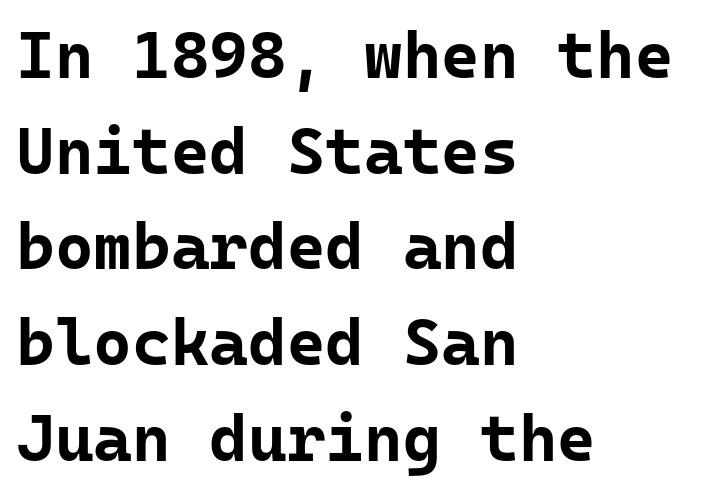
Q: Is the text bold? A: Yes.
Q: Is the text italic (slanted)? A: No, it is upright.
Q: Is the typeface a serif or a sans-serif typeface? A: Sans-serif.
Q: Is the text underlined? A: No.
Q: How is the paragraph aligned? A: Left-aligned.
Q: Is the spacing between letters normal or unusually wide? A: Normal.
Q: Is the spacing between lines tight, normal or loose? A: Normal.
Q: Width (condensed, normal, or wide)? A: Normal.
Q: Stroke contrast? A: Low.
Q: x-height? A: Medium.
Q: Monospaced? A: Yes.
